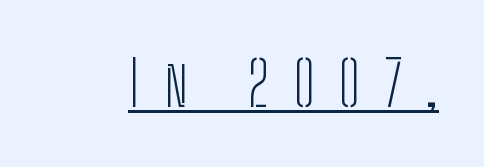
{"serif": "no", "italic": "no", "bold": "no", "weight": "light", "width": "condensed", "stroke_contrast": "low", "x_height": "medium", "monospaced": "no", "underline": "yes", "letter_spacing": "wide", "letter_spacing_em": 0.39, "glyph_px": 62}
